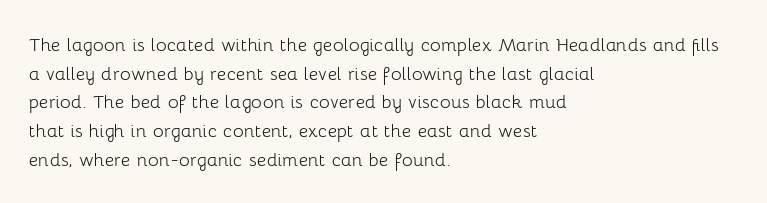
Q: Is the text bold? A: No.
Q: Is the text italic (slanted)? A: No, it is upright.
Q: Is the text underlined? A: No.
Q: How is the paragraph aligned? A: Left-aligned.
Q: Is the spacing between letters normal or unusually wide? A: Normal.
Q: Is the spacing between lines tight, normal or loose? A: Normal.
